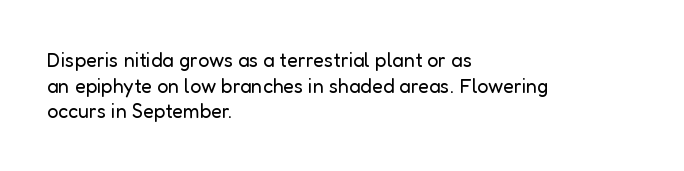
The weight would be labelled regular, book, light, or lighter still. Tall strokes in this sample are plumb rather than angled. These lines stack with their left ends in a neat column. Unmarked baselines from the first word to the last. Regular leading. A typesetter would call this zero additional tracking.
